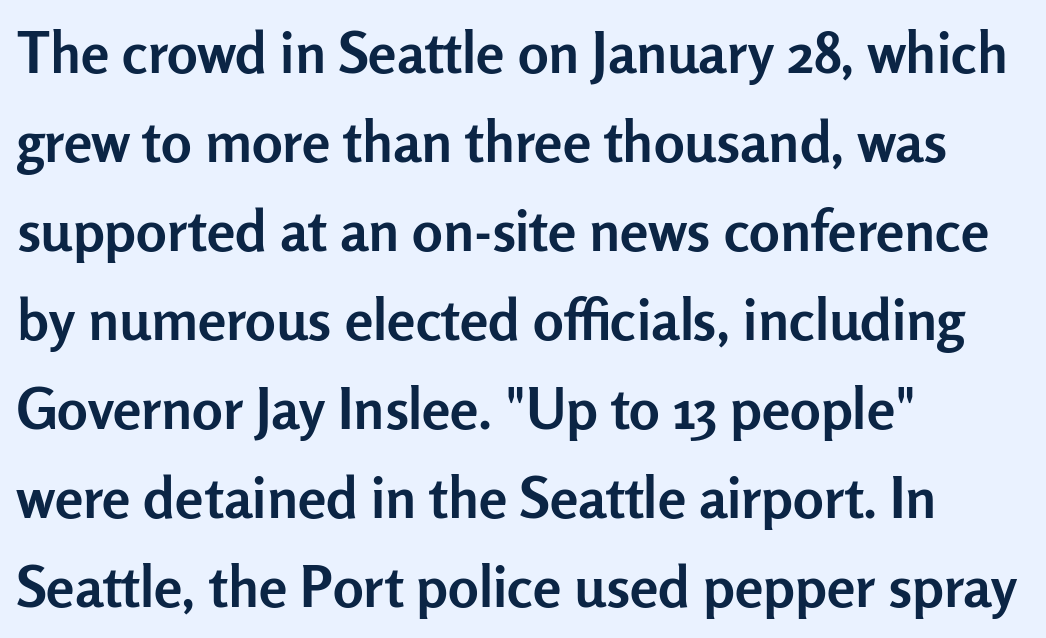
{"serif": "no", "italic": "no", "bold": "yes", "weight": "semibold", "width": "normal", "stroke_contrast": "low", "x_height": "medium", "monospaced": "no", "underline": "no", "align": "left", "line_spacing": "normal", "line_spacing_ratio": 1.56, "letter_spacing": "normal", "letter_spacing_em": 0.0, "glyph_px": 57}
